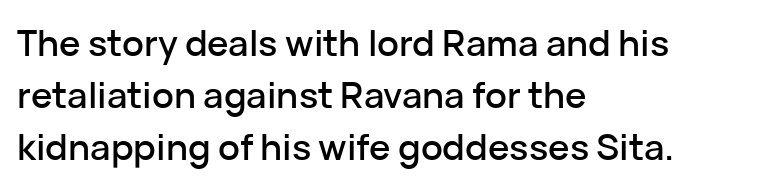
No extra tracking has been applied to these lines. These lines are composed in type without serifs. The vertical gap from one line to the next is medium. Is this a fixed-width face? No — the glyphs have proportional, varying widths. Italic: no, the glyphs are upright roman. The text block is weighted toward the left margin, trailing off unevenly rightward.
